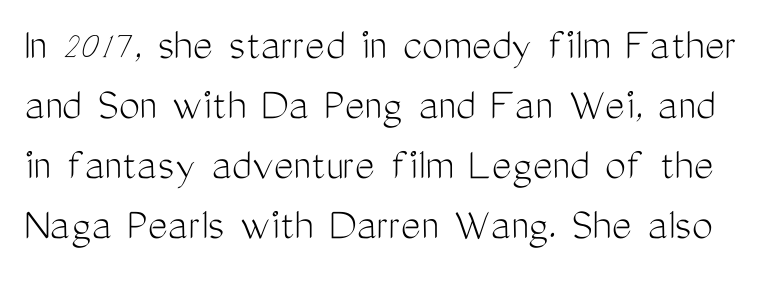
The image shows 47 px light, condensed sans-serif type, upright; set normal line spacing (1.28x), normal letter spacing, not underlined; medium stroke contrast and a medium x-height.
